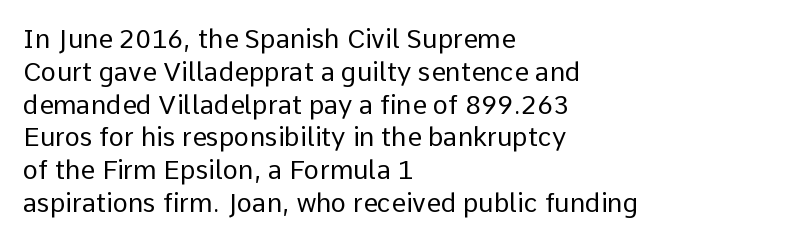
Check the space under the baseline: it is left empty. Posture: upright roman. Is the type heavy? It reads as light-to-regular instead. One-word summary of the alignment: left. The line-height multiplier appears to be the usual default.
